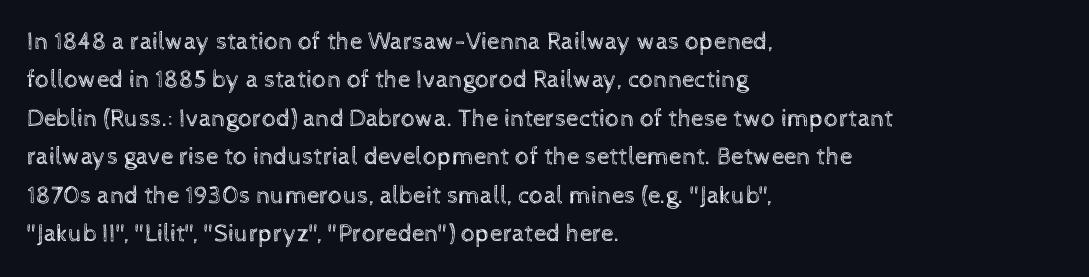
The image shows 25 px text type, upright; set left-aligned, normal line spacing (1.54x), normal letter spacing, not underlined.
